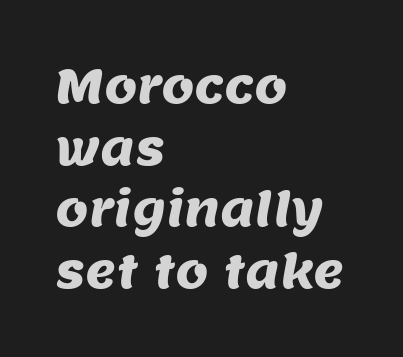
{"serif": "no", "width": "normal", "stroke_contrast": "medium", "x_height": "large", "monospaced": "no", "underline": "no", "align": "left", "line_spacing": "normal", "line_spacing_ratio": 1.31, "letter_spacing": "normal", "letter_spacing_em": 0.0, "glyph_px": 47}
